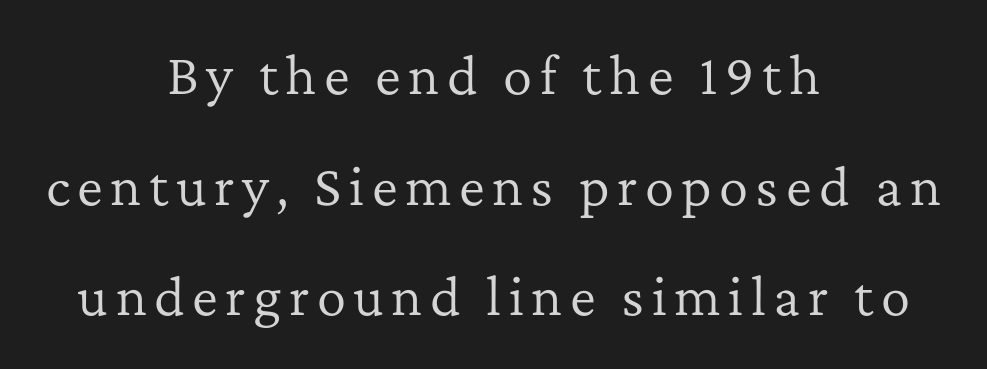
The image shows 49 px regular-weight serif type, upright; set centered, loose line spacing (2.26x), not underlined; low stroke contrast and a medium x-height.
